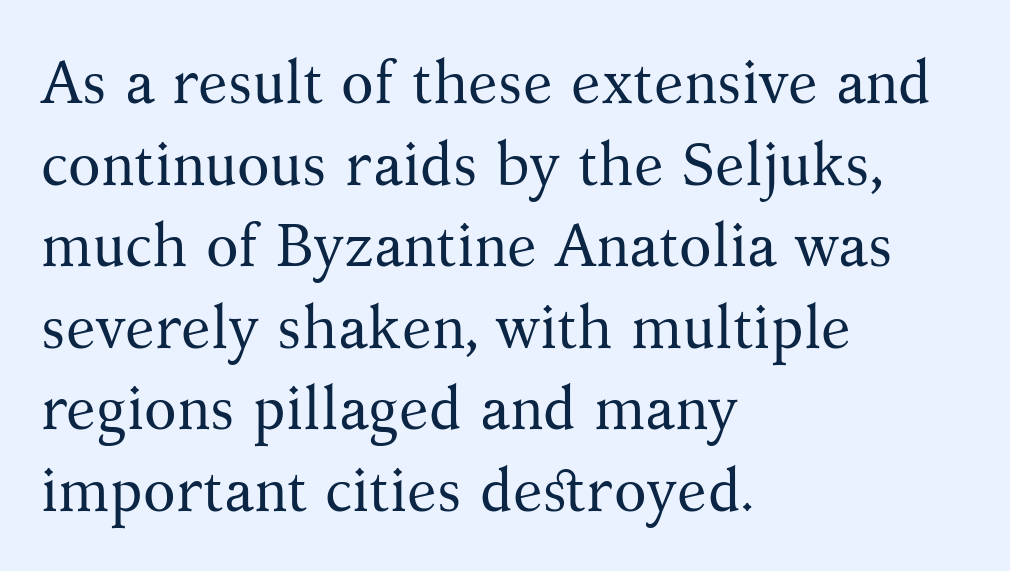
{"serif": "yes", "italic": "no", "bold": "no", "weight": "regular", "width": "normal", "stroke_contrast": "medium", "x_height": "medium", "monospaced": "no", "underline": "no", "align": "left", "line_spacing": "normal", "line_spacing_ratio": 1.36, "letter_spacing": "normal", "letter_spacing_em": 0.0, "glyph_px": 60}
